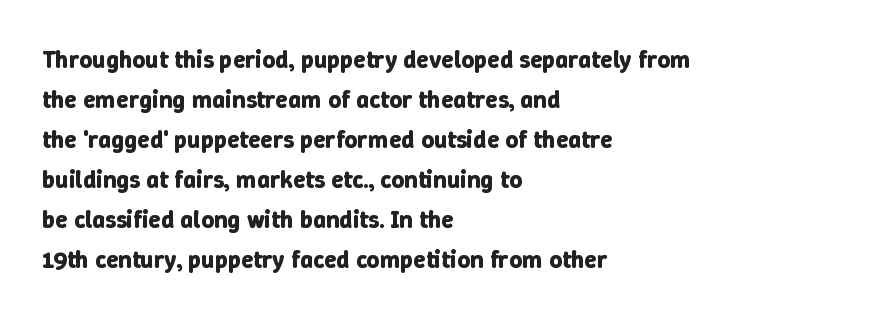
The image shows 25 px bold type, upright; set left-aligned, normal line spacing (1.6x), normal letter spacing, not underlined.
